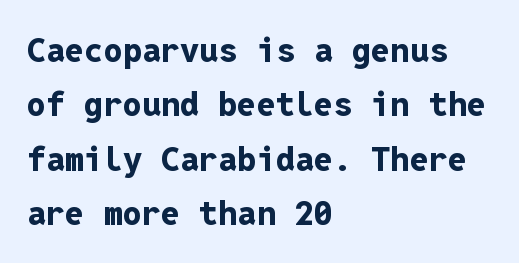
{"serif": "no", "italic": "no", "bold": "yes", "weight": "bold", "width": "normal", "stroke_contrast": "low", "x_height": "medium", "monospaced": "yes", "underline": "no", "align": "left", "line_spacing": "normal", "line_spacing_ratio": 1.6, "letter_spacing": "normal", "letter_spacing_em": 0.0, "glyph_px": 34}
